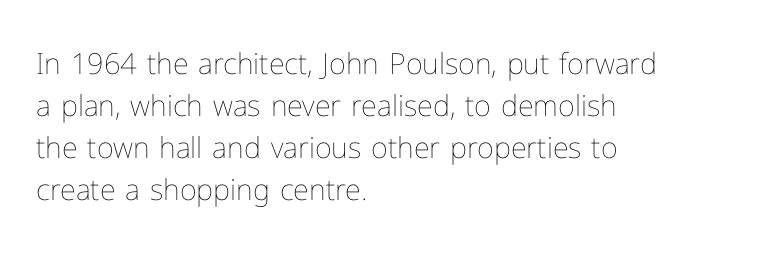
Q: Is the text bold? A: No.
Q: Is the text italic (slanted)? A: No, it is upright.
Q: Is the text underlined? A: No.
Q: How is the paragraph aligned? A: Left-aligned.
Q: Is the spacing between letters normal or unusually wide? A: Normal.
Q: Is the spacing between lines tight, normal or loose? A: Normal.
Q: Width (condensed, normal, or wide)? A: Normal.
Q: Stroke contrast? A: Low.
Q: x-height? A: Medium.
Q: Monospaced? A: No.
